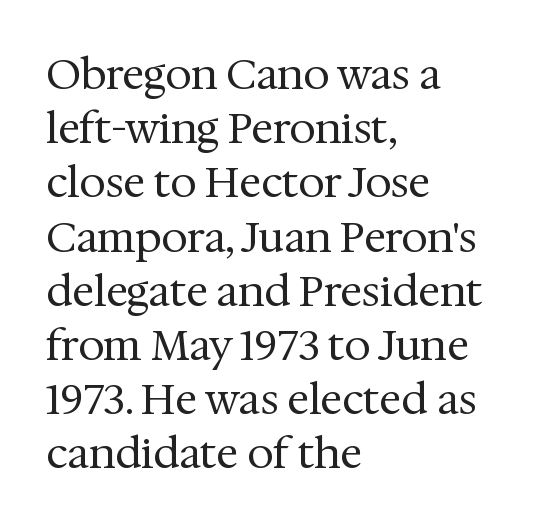
Any mark beneath the type? The region is blank. A typesetter would call this zero additional tracking. The letters advance in unequal steps, a hallmark of proportional type. Italic? Not at all — the glyphs are vertical. Notice how the passage keeps a crisp vertical edge on the left only. Type style note: has serifs.
